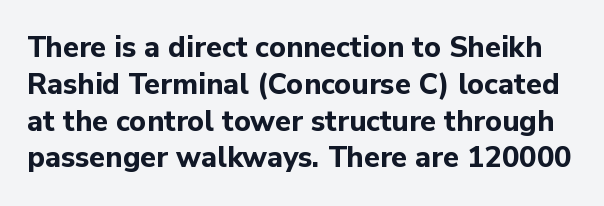
The image shows 29 px bold sans-serif type, upright; set normal line spacing (1.27x), normal letter spacing, not underlined; low stroke contrast and a medium x-height.
